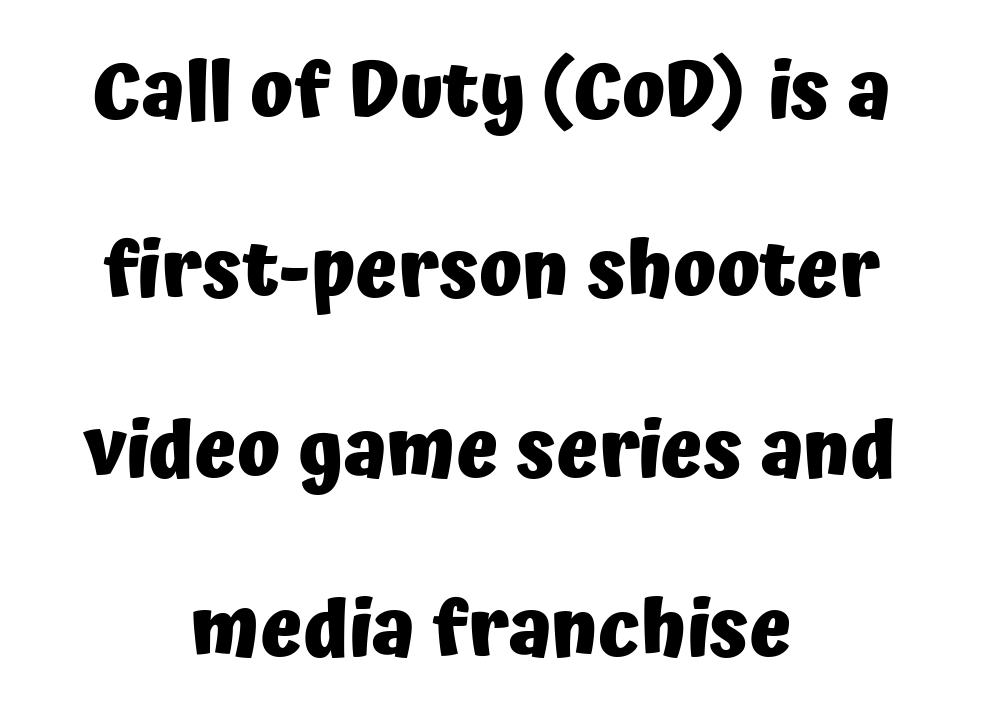
Italic? Not at all — the glyphs are vertical. Alignment: centered. How heavy is the stroke? Heavy — this is a bold. The rendering uses a large line-height, opening up the rows. Standard letterfit; no display-style spreading of the glyphs. Plain, unruled lines of type.
